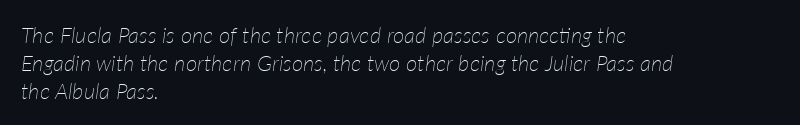
The image shows 22 px text type, italic (leaning right); set left-aligned, normal line spacing (1.27x), normal letter spacing, not underlined.
